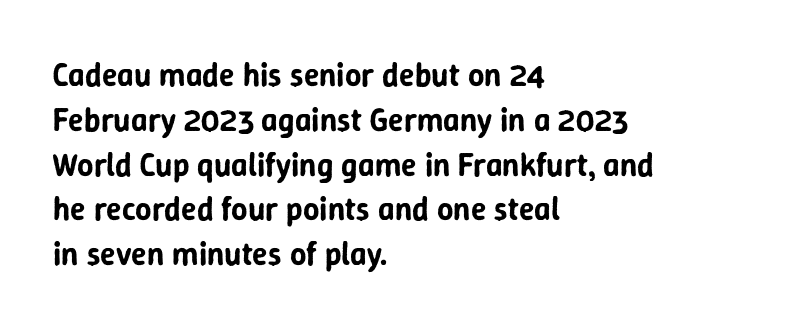
The image shows 32 px sans-serif type, upright; set left-aligned, normal line spacing (1.4x), normal letter spacing, not underlined; low stroke contrast and a medium x-height.
